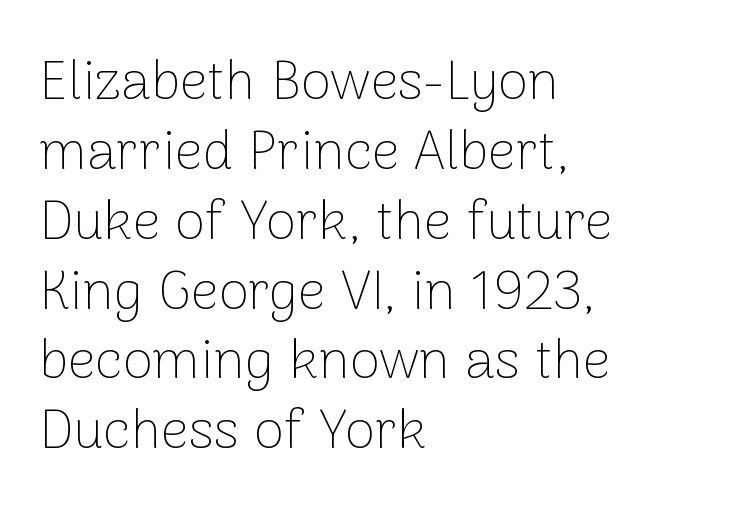
Ink coverage per letter is moderate at most. The line texture is even and compact thanks to regular tracking. Nobody drew a line under any word here. Each new line begins a customary step beneath the previous one. Rendered with straight, roman letterforms.
